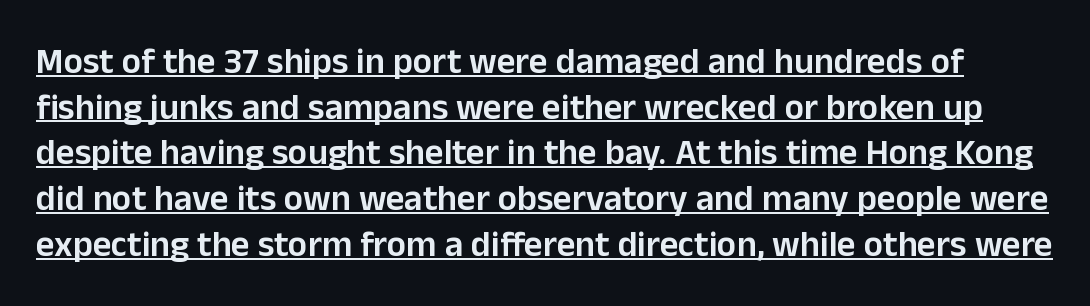
These lines are rendered in a variable-pitch font. The lettering is marked with a stroke running underneath it. Grotesque or geometric, the face here clearly has no serifs. The leading is moderate, giving the passage an even texture. Inter-character spacing is left at the font's built-in metrics.
